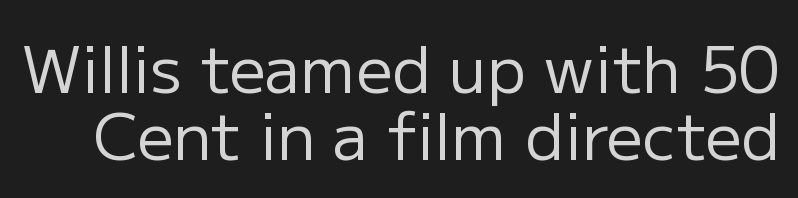
The image shows 64 px regular-weight sans-serif type, upright; set tight line spacing (1.05x), normal letter spacing, not underlined; low stroke contrast and a medium x-height.
